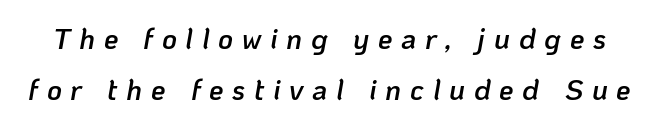
{"italic": "yes", "lean": "right", "slant_degrees": 10, "bold": "semi", "weight": "semibold", "width": "normal", "stroke_contrast": "low", "x_height": "medium", "monospaced": "no", "underline": "no", "line_spacing_ratio": 1.76, "letter_spacing": "wide", "letter_spacing_em": 0.3, "glyph_px": 29}
